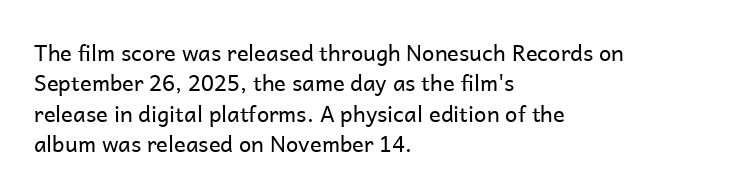
The image shows 22 px text type, upright; set left-aligned, normal line spacing (1.38x), normal letter spacing, not underlined.
